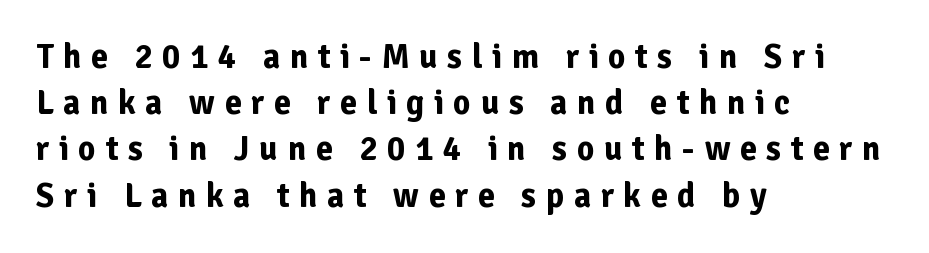
Q: Is the text bold? A: Yes.
Q: Is the text italic (slanted)? A: No, it is upright.
Q: Is the typeface a serif or a sans-serif typeface? A: Sans-serif.
Q: Is the text underlined? A: No.
Q: How is the paragraph aligned? A: Left-aligned.
Q: Is the spacing between letters normal or unusually wide? A: Unusually wide.
Q: Is the spacing between lines tight, normal or loose? A: Normal.
Q: Width (condensed, normal, or wide)? A: Normal.
Q: Stroke contrast? A: Low.
Q: x-height? A: Medium.
Q: Monospaced? A: No.
